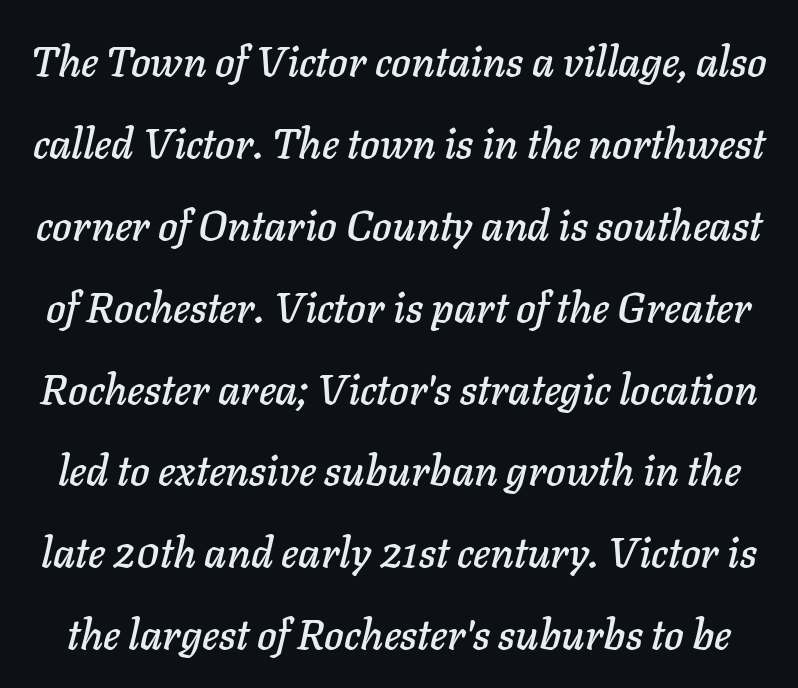
The image shows 42 px text type, italic (leaning right); set loose line spacing (1.95x), normal letter spacing, not underlined; low stroke contrast and a medium x-height.
